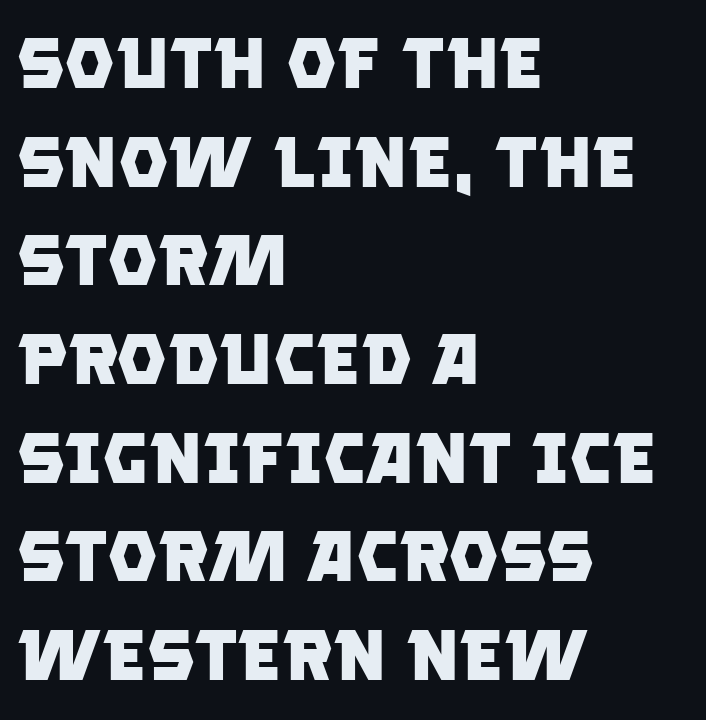
Q: Is the text bold? A: Yes.
Q: Is the typeface a serif or a sans-serif typeface? A: Sans-serif.
Q: Is the text underlined? A: No.
Q: How is the paragraph aligned? A: Left-aligned.
Q: Is the spacing between letters normal or unusually wide? A: Normal.
Q: Is the spacing between lines tight, normal or loose? A: Normal.
Q: Width (condensed, normal, or wide)? A: Normal.
Q: Stroke contrast? A: Low.
Q: x-height? A: Large.
Q: Monospaced? A: No.
